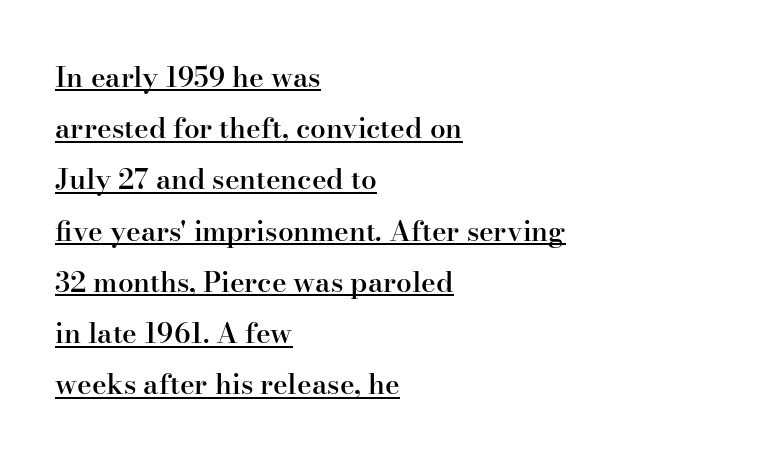
{"serif": "yes", "italic": "no", "bold": "semi", "weight": "semibold", "width": "normal", "stroke_contrast": "high", "x_height": "small", "monospaced": "no", "underline": "yes", "align": "left", "line_spacing_ratio": 1.83, "letter_spacing": "normal", "letter_spacing_em": 0.0, "glyph_px": 28}
